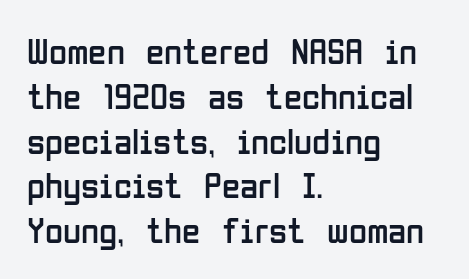
{"serif": "no", "italic": "no", "bold": "no", "weight": "regular", "width": "condensed", "stroke_contrast": "low", "x_height": "medium", "monospaced": "no", "underline": "no", "align": "left", "line_spacing_ratio": 1.21, "letter_spacing": "normal", "letter_spacing_em": 0.0, "glyph_px": 37}
